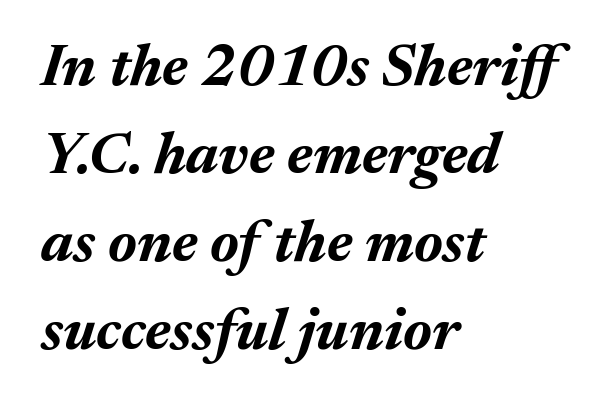
The image shows 59 px bold type, italic (leaning right); set left-aligned, normal line spacing (1.49x), normal letter spacing, not underlined; medium stroke contrast and a medium x-height.
